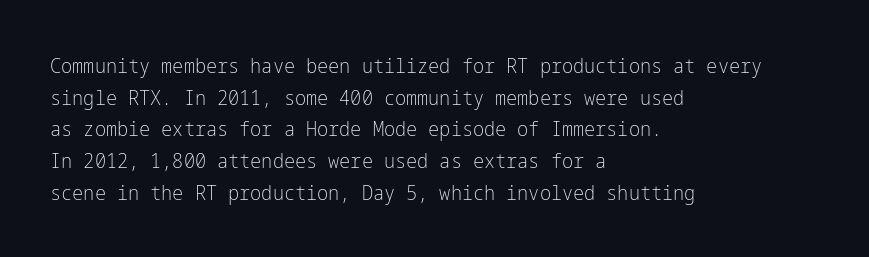
{"italic": "no", "bold": "no", "underline": "no", "align": "left", "line_spacing": "normal", "line_spacing_ratio": 1.51, "letter_spacing": "normal", "letter_spacing_em": 0.0, "glyph_px": 21}
